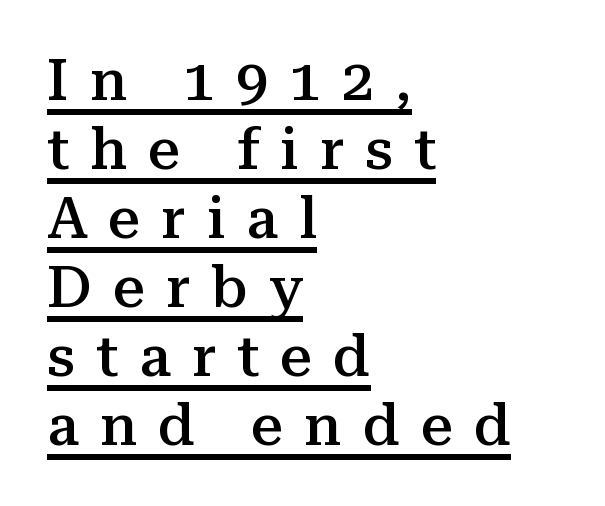
The image shows 57 px semibold serif type, upright; set left-aligned, line spacing 1.21x, unusually wide letter spacing (+0.37 em), underlined; medium stroke contrast and a medium x-height.
